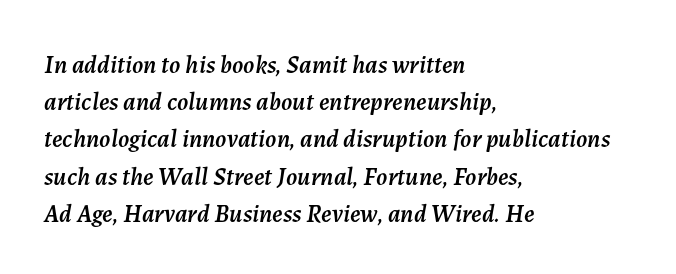
The image shows 25 px text type, italic (leaning right); set left-aligned, normal line spacing (1.49x), normal letter spacing, not underlined.
